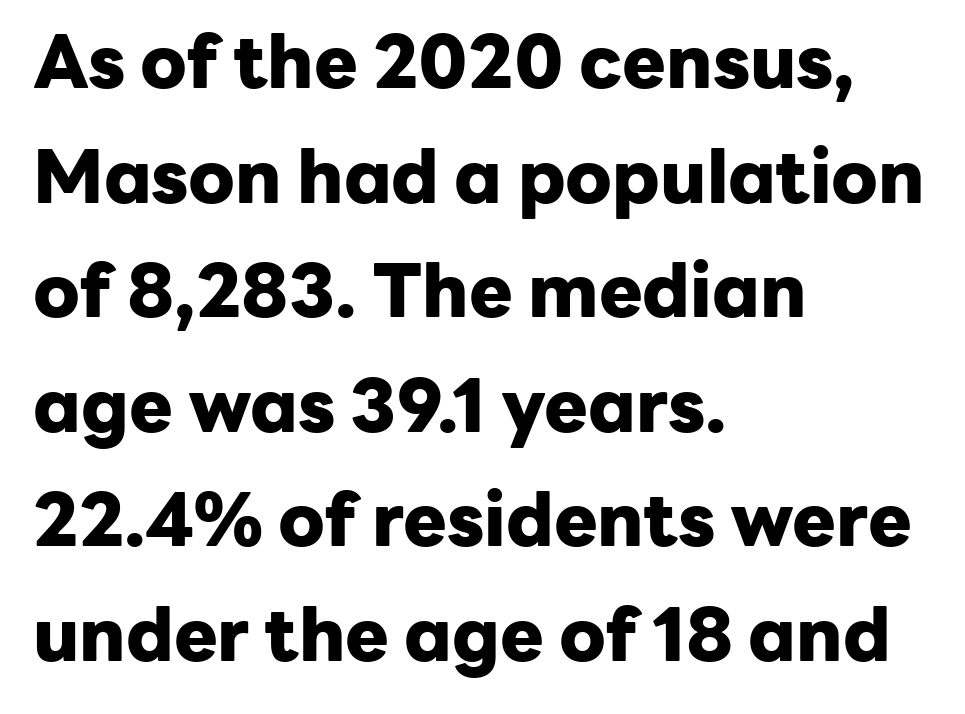
{"serif": "no", "italic": "no", "bold": "yes", "weight": "heavy", "width": "normal", "stroke_contrast": "low", "x_height": "medium", "monospaced": "no", "underline": "no", "align": "left", "line_spacing": "normal", "line_spacing_ratio": 1.57, "letter_spacing": "normal", "letter_spacing_em": 0.0, "glyph_px": 73}
